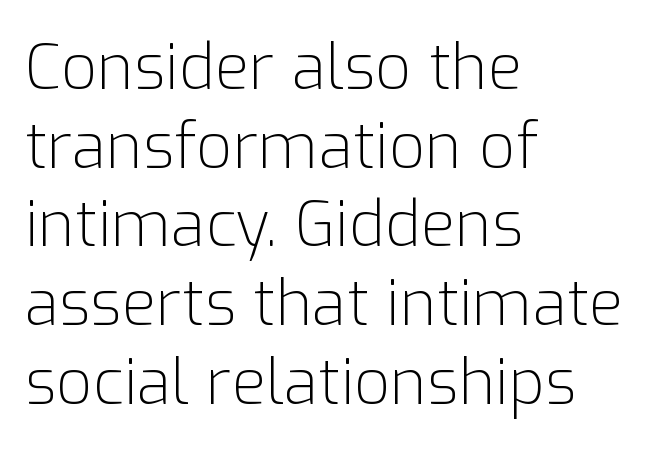
{"serif": "no", "italic": "no", "bold": "no", "weight": "light", "width": "normal", "stroke_contrast": "low", "x_height": "medium", "monospaced": "no", "underline": "no", "align": "left", "line_spacing": "normal", "line_spacing_ratio": 1.25, "letter_spacing": "normal", "letter_spacing_em": 0.0, "glyph_px": 63}
